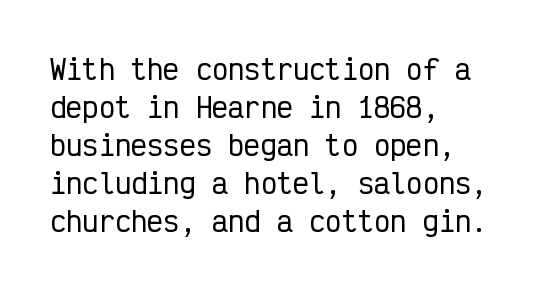
The image shows 27 px text type, upright; set left-aligned, normal line spacing (1.41x), normal letter spacing, not underlined.
